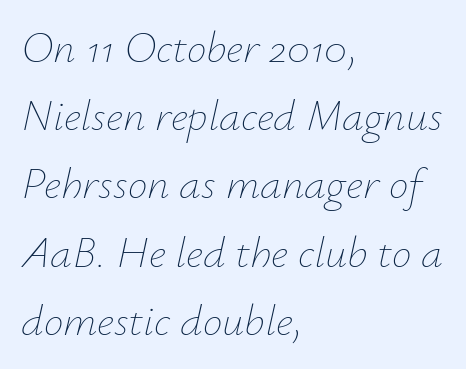
{"italic": "yes", "lean": "right", "slant_degrees": 12, "bold": "no", "weight": "thin", "width": "normal", "stroke_contrast": "low", "x_height": "small", "monospaced": "no", "underline": "no", "align": "left", "line_spacing": "normal", "line_spacing_ratio": 1.55, "letter_spacing": "normal", "letter_spacing_em": 0.0, "glyph_px": 44}
